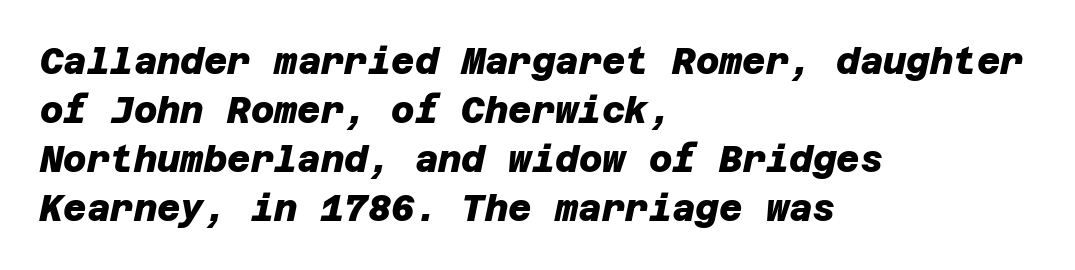
Only glyphs here, with clear space below each row. The line texture is even and compact thanks to regular tracking. The face used here is a sans, in the tradition of grotesques and geometrics. The strokes are fattened all the way to bold. Short and long lines alike share a common starting point at left.
